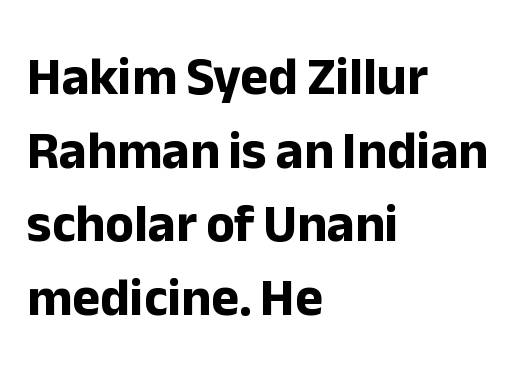
Think of a printed novel: that variable character pitch is what you see here. The letters stand upright; this is a roman face. Font category for this specimen: sans-serif. Notice how thick the strokes are: this is what a full bold looks like.
